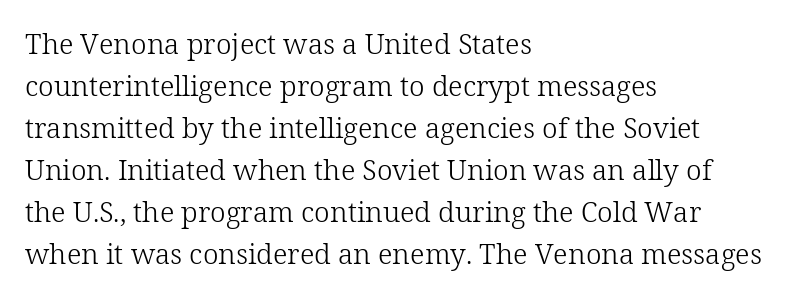
The image shows 28 px light serif type, upright; set left-aligned, normal line spacing (1.5x), normal letter spacing, not underlined; low stroke contrast and a medium x-height.
